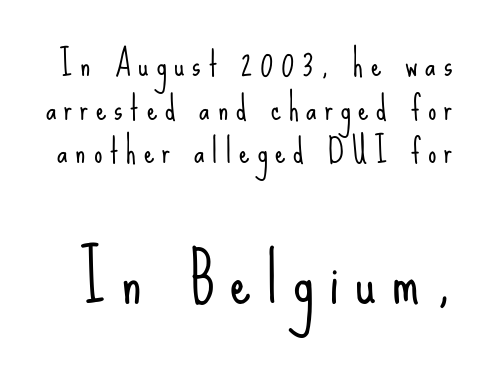
The face used here appears at its bigger size in the lower chunk. The rendering uses natural spacing where letterforms have individual widths. The font sits on the lighter half of the weight spectrum, regular included. You could only call the tracking loose — the letters float apart.
